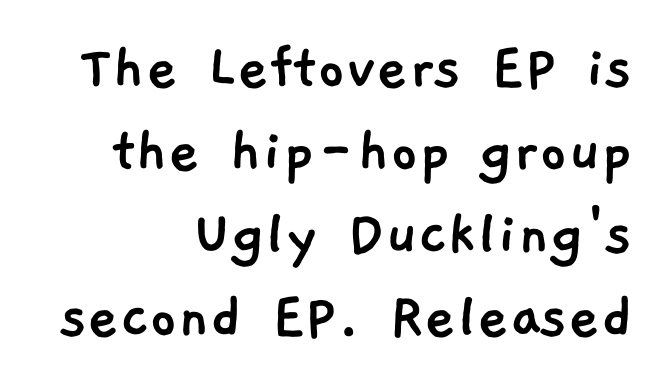
{"serif": "no", "width": "normal", "stroke_contrast": "low", "x_height": "medium", "monospaced": "no", "underline": "no", "align": "right", "line_spacing_ratio": 1.22, "letter_spacing": "normal", "letter_spacing_em": 0.0, "glyph_px": 68}
